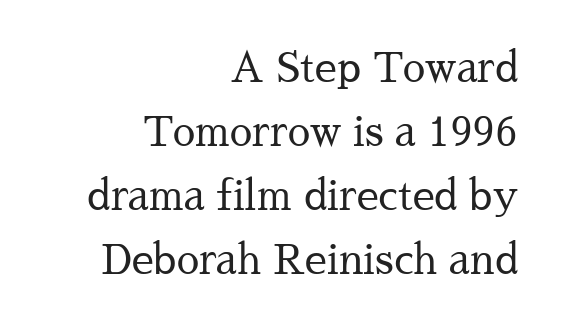
Is there any slant? The stems are plumb. Each line ends at the same right margin while the left side varies. These glyphs show unthickened strokes, regular width or finer. Descender tails drop into unmarked territory. The letters advance in unequal steps, a hallmark of proportional type. The letters sit at their default tracking, neither squeezed nor spread.
